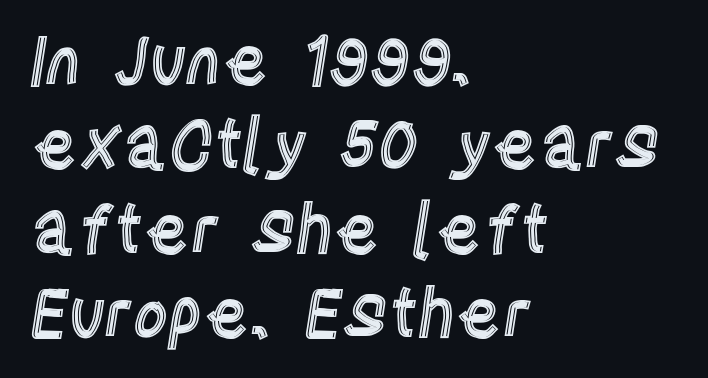
The image shows 68 px condensed type; set left-aligned, line spacing 1.24x, normal letter spacing, not underlined; a large x-height.
